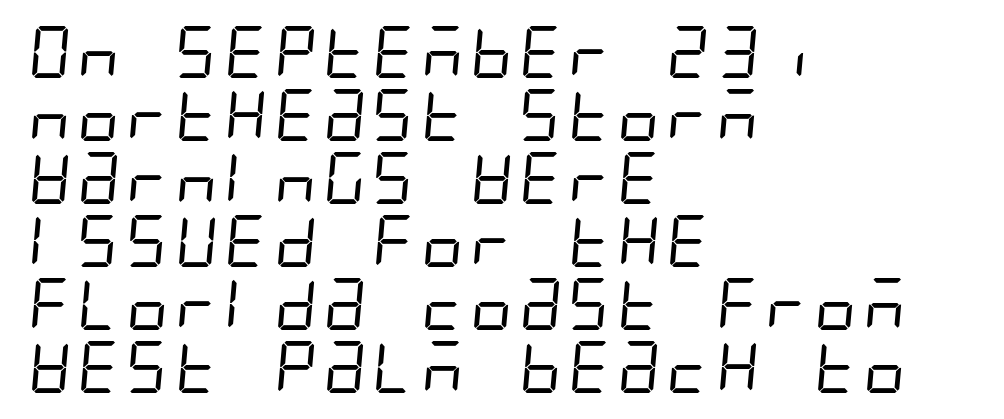
The image shows 52 px regular-weight, condensed sans-serif type; set left-aligned, line spacing 1.21x, normal letter spacing, not underlined; low stroke contrast and a large x-height.
